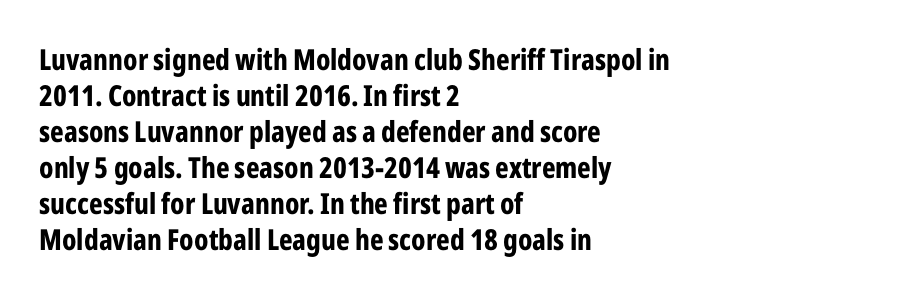
Q: Is the text bold? A: Yes.
Q: Is the text italic (slanted)? A: No, it is upright.
Q: Is the typeface a serif or a sans-serif typeface? A: Sans-serif.
Q: Is the text underlined? A: No.
Q: How is the paragraph aligned? A: Left-aligned.
Q: Is the spacing between letters normal or unusually wide? A: Normal.
Q: Width (condensed, normal, or wide)? A: Condensed.
Q: Stroke contrast? A: Low.
Q: x-height? A: Medium.
Q: Monospaced? A: No.
